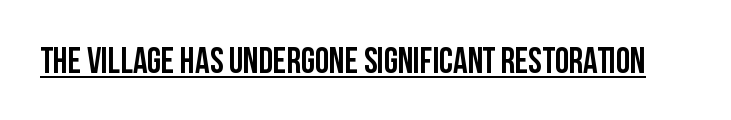
{"serif": "no", "italic": "no", "bold": "yes", "weight": "semibold", "width": "condensed", "stroke_contrast": "low", "x_height": "large", "monospaced": "no", "underline": "yes", "letter_spacing": "normal", "letter_spacing_em": 0.0, "glyph_px": 36}
